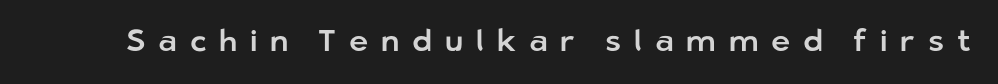
Q: Is the text italic (slanted)? A: No, it is upright.
Q: Is the typeface a serif or a sans-serif typeface? A: Sans-serif.
Q: Is the text underlined? A: No.
Q: Is the spacing between letters normal or unusually wide? A: Unusually wide.
Q: Width (condensed, normal, or wide)? A: Normal.
Q: Stroke contrast? A: Low.
Q: x-height? A: Medium.
Q: Monospaced? A: No.
